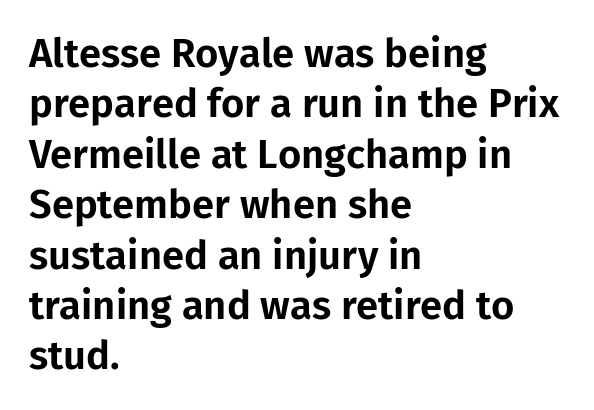
{"serif": "no", "italic": "no", "width": "normal", "stroke_contrast": "low", "x_height": "medium", "monospaced": "no", "underline": "no", "align": "left", "line_spacing": "normal", "line_spacing_ratio": 1.26, "letter_spacing": "normal", "letter_spacing_em": 0.0, "glyph_px": 40}
